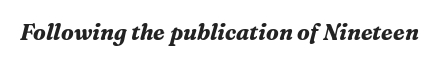
The image shows 22 px bold type, italic (leaning right); set normal letter spacing, not underlined.
